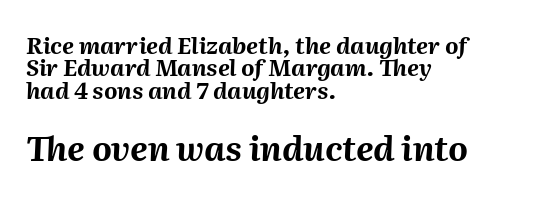
Compare the two chunks: the lower has the greater cap height. A typesetter would mark this as italic. Leading: reduced. Does the copy run flush right? No — it runs flush left. Underlining? Definitely not there. Set as a true bold cut, around the 700 mark.
